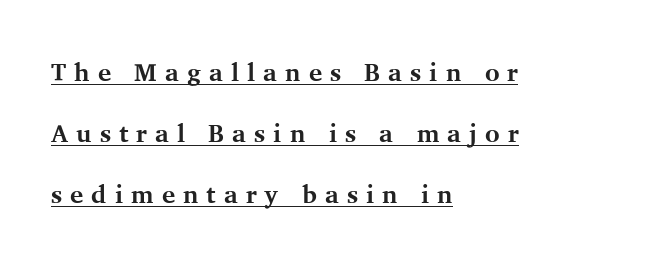
Display-style spreading of the glyphs; the letterfit is very open. The specimen reads as upright at a glance. In terms of weight, the rendering is a true, heavy bold. In terms of leading, this rendering errs on the spacious side. The rendering uses the underline text-decoration.
